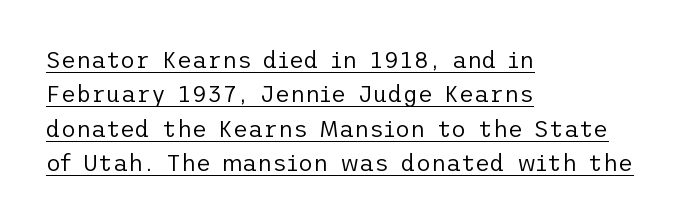
Q: Is the text bold? A: No.
Q: Is the text italic (slanted)? A: No, it is upright.
Q: Is the text underlined? A: Yes.
Q: How is the paragraph aligned? A: Left-aligned.
Q: Is the spacing between letters normal or unusually wide? A: Normal.
Q: Is the spacing between lines tight, normal or loose? A: Normal.
